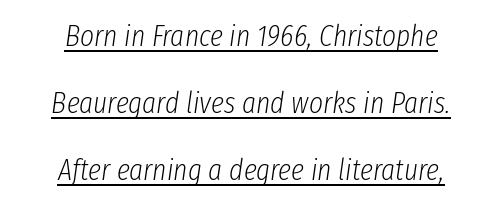
Vertical spacing — loose. This is not heavy type; no bold has been used. Alignment: centered. Standard letterfit; no display-style spreading of the glyphs. This sample uses an oblique cut, with every glyph tilted off the vertical. A rule runs beneath these lines of type.
